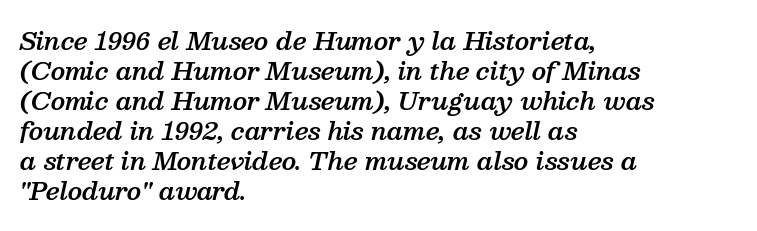
Q: Is the text bold? A: Semi-bold.
Q: Is the text italic (slanted)? A: Yes, it leans right by about 13 degrees.
Q: Is the text underlined? A: No.
Q: How is the paragraph aligned? A: Left-aligned.
Q: Is the spacing between letters normal or unusually wide? A: Normal.
Q: Is the spacing between lines tight, normal or loose? A: Normal.
